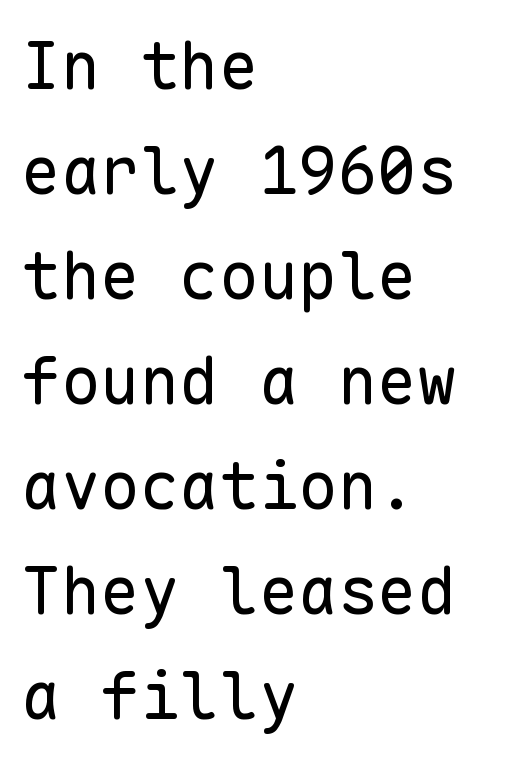
{"serif": "no", "italic": "no", "bold": "no", "weight": "regular", "width": "normal", "stroke_contrast": "low", "x_height": "medium", "monospaced": "yes", "underline": "no", "align": "left", "line_spacing": "normal", "line_spacing_ratio": 1.59, "letter_spacing": "normal", "letter_spacing_em": 0.0, "glyph_px": 66}
